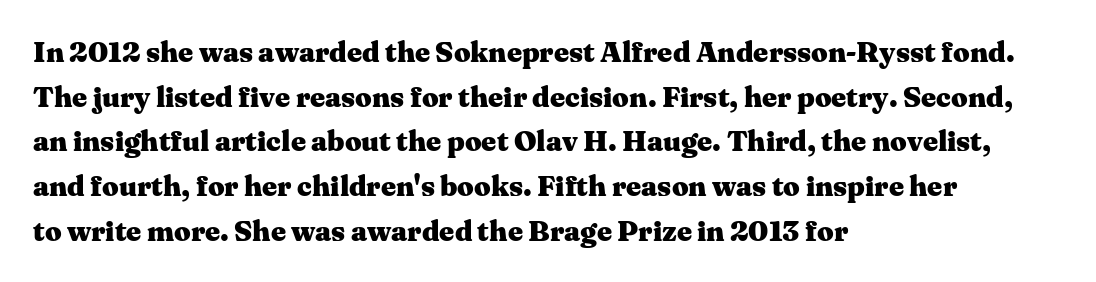
{"serif": "yes", "italic": "no", "bold": "yes", "weight": "heavy", "width": "wide", "stroke_contrast": "medium", "x_height": "medium", "monospaced": "no", "underline": "no", "align": "left", "line_spacing": "normal", "line_spacing_ratio": 1.54, "letter_spacing": "normal", "letter_spacing_em": 0.0, "glyph_px": 29}
